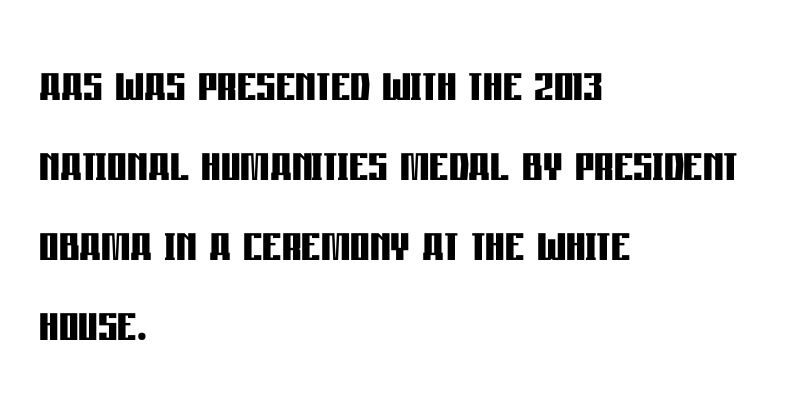
{"serif": "no", "italic": "no", "bold": "yes", "weight": "semibold", "width": "condensed", "stroke_contrast": "low", "x_height": "large", "monospaced": "no", "underline": "no", "align": "left", "line_spacing": "normal", "line_spacing_ratio": 1.31, "letter_spacing": "normal", "letter_spacing_em": 0.0, "glyph_px": 61}
